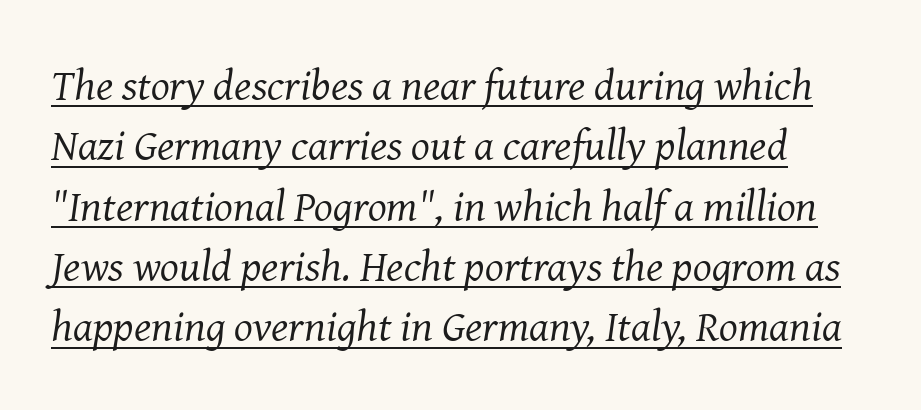
{"serif": "yes", "italic": "yes", "lean": "right", "slant_degrees": 8, "bold": "no", "weight": "regular", "width": "normal", "stroke_contrast": "medium", "x_height": "medium", "monospaced": "no", "underline": "yes", "align": "left", "line_spacing": "normal", "line_spacing_ratio": 1.37, "letter_spacing": "normal", "letter_spacing_em": 0.0, "glyph_px": 44}
